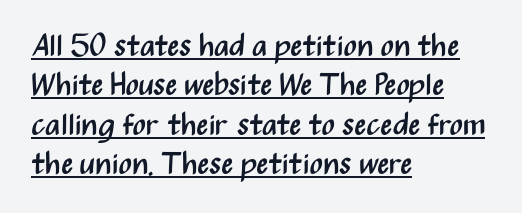
Q: Is the text bold? A: No.
Q: Is the text italic (slanted)? A: No, it is upright.
Q: Is the typeface a serif or a sans-serif typeface? A: Sans-serif.
Q: Is the text underlined? A: Yes.
Q: How is the paragraph aligned? A: Left-aligned.
Q: Is the spacing between letters normal or unusually wide? A: Normal.
Q: Is the spacing between lines tight, normal or loose? A: Normal.
Q: Width (condensed, normal, or wide)? A: Condensed.
Q: Stroke contrast? A: Medium.
Q: x-height? A: Medium.
Q: Monospaced? A: No.
